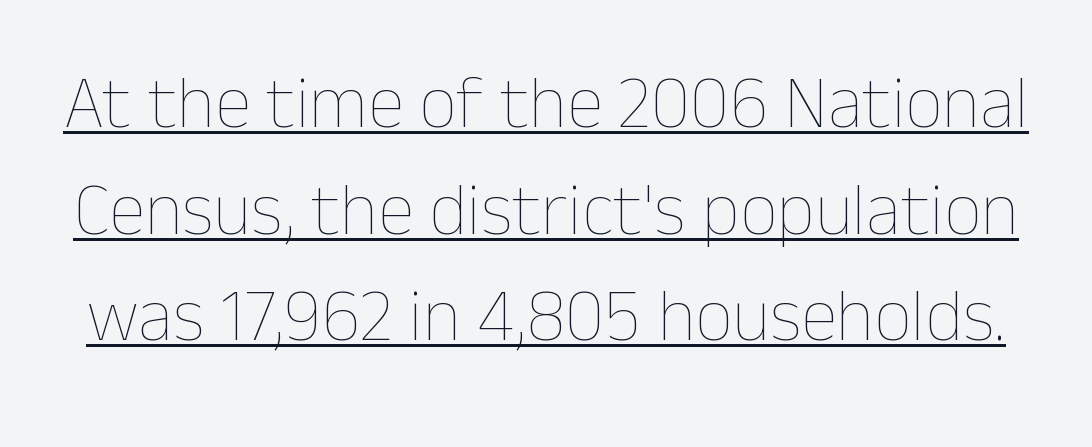
The image shows 74 px thin type, upright; set normal line spacing (1.44x), normal letter spacing, underlined; low stroke contrast and a medium x-height.
